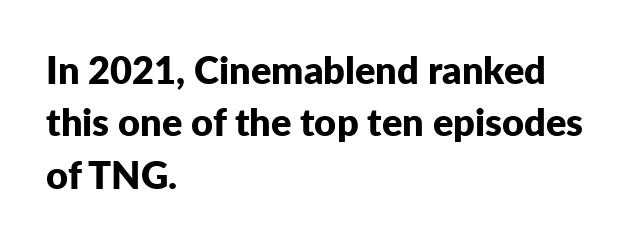
Q: Is the text bold? A: Yes.
Q: Is the text italic (slanted)? A: No, it is upright.
Q: Is the typeface a serif or a sans-serif typeface? A: Sans-serif.
Q: Is the text underlined? A: No.
Q: How is the paragraph aligned? A: Left-aligned.
Q: Is the spacing between letters normal or unusually wide? A: Normal.
Q: Is the spacing between lines tight, normal or loose? A: Normal.
Q: Width (condensed, normal, or wide)? A: Normal.
Q: Stroke contrast? A: Low.
Q: x-height? A: Medium.
Q: Monospaced? A: No.
